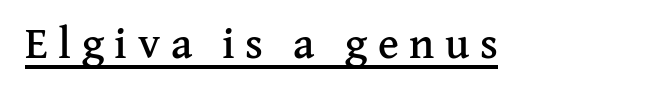
Q: Is the text italic (slanted)? A: No, it is upright.
Q: Is the typeface a serif or a sans-serif typeface? A: Serif.
Q: Is the text underlined? A: Yes.
Q: Is the spacing between letters normal or unusually wide? A: Unusually wide.
Q: Width (condensed, normal, or wide)? A: Normal.
Q: Stroke contrast? A: Medium.
Q: x-height? A: Medium.
Q: Monospaced? A: No.
